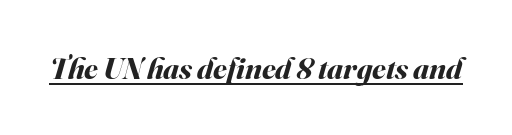
{"italic": "yes", "lean": "right", "slant_degrees": 16, "bold": "yes", "weight": "bold", "width": "normal", "stroke_contrast": "medium", "x_height": "small", "monospaced": "no", "underline": "yes", "letter_spacing": "normal", "letter_spacing_em": 0.0, "glyph_px": 31}
